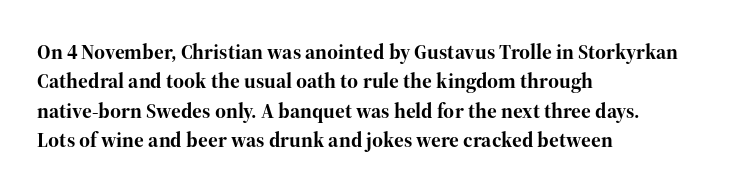
{"italic": "no", "bold": "yes", "underline": "no", "align": "left", "line_spacing": "normal", "line_spacing_ratio": 1.4, "letter_spacing": "normal", "letter_spacing_em": 0.0, "glyph_px": 21}
